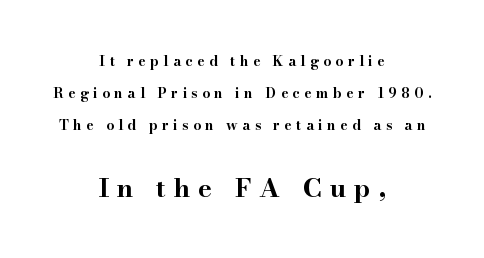
The passage shown has open, widely tracked lettering throughout. Typographic density is high because the face is bold. The passage shown stacks its lines with a broad gap. The gap between lines stays unmarked. Every character sits straight up, as roman type does. The second block has been scaled up relative to the first.
